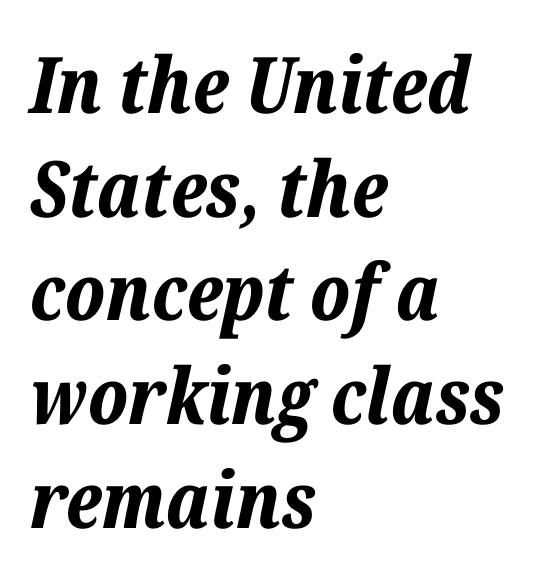
Successive baselines arrive at the customary interval. This is heavy type, rendered in bold. Looks like regular typesetting: each glyph gets only the width it needs. Words appear dense and cohesive because spacing is normal.
